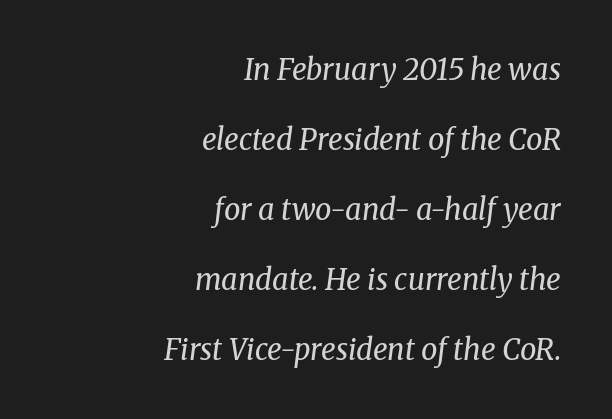
Think of a printed novel: that variable character pitch is what you see here. Tall strokes in this sample are angled rather than plumb. Horizontal alignment here is rightward, an uncommon choice for prose. Lines of text with bare space underneath. The rendering uses a large line-height, opening up the rows. Nobody touched the tracking dial on this one.
